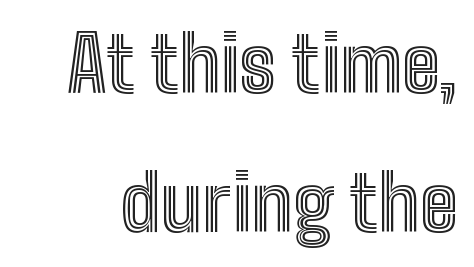
The line texture is even and compact thanks to regular tracking. Do the characters align in a grid? No, the font is proportional. Quick note: underline off. The typography opts for an upright posture over an oblique one.
